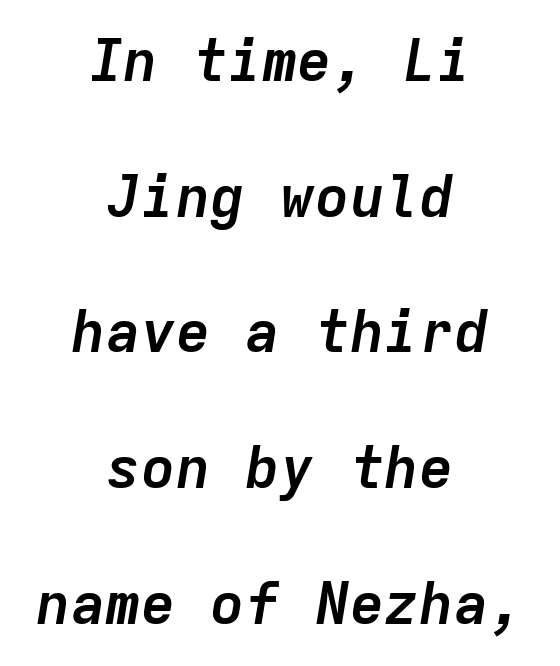
The image shows 58 px semibold type, italic (leaning right), monospaced; set centered, loose line spacing (2.34x), normal letter spacing, not underlined; low stroke contrast and a medium x-height.
